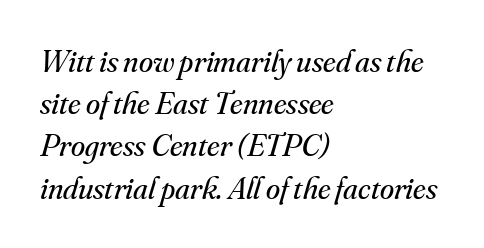
Is the block centered? No — it sits flush against the left margin. Slant detected: the letters are inclined. Think of a printed novel: that variable character pitch is what you see here. Observe the ordinary spacing: letters are neighbours, not strangers. Is this a sans? No — the strokes have serifs.
